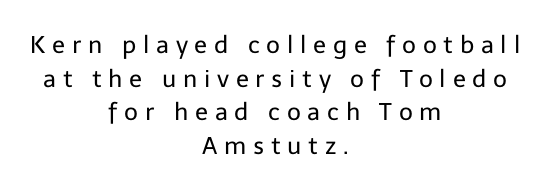
Q: Is the text bold? A: No.
Q: Is the text italic (slanted)? A: No, it is upright.
Q: Is the text underlined? A: No.
Q: How is the paragraph aligned? A: Centered.
Q: Is the spacing between letters normal or unusually wide? A: Unusually wide.
Q: Is the spacing between lines tight, normal or loose? A: Normal.
